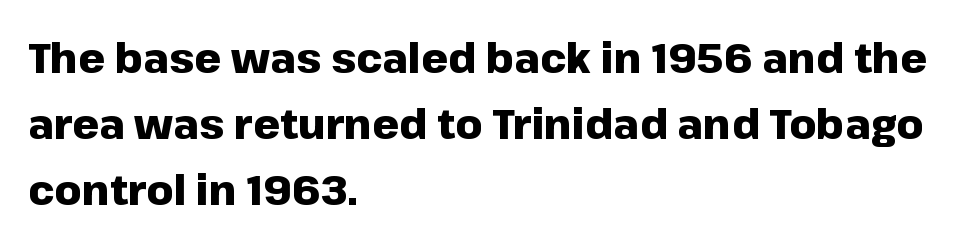
The sample has been set heavy, in full bold. The lettering stays uniformly vertical, giving the passage a roman look. Nope, no serifs anywhere on these letters. You could call the tracking neutral — neither tight nor loose. Each line starts at the same left margin while the right side varies. Is this a fixed-width face? No — the glyphs have proportional, varying widths.
